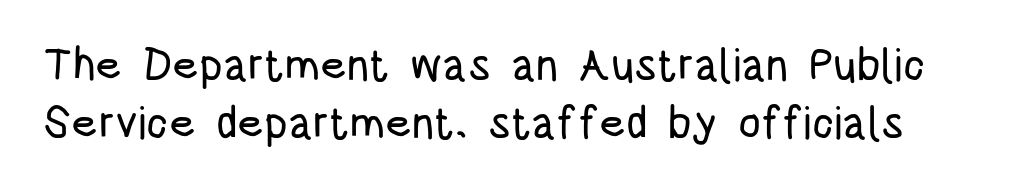
This sample uses an upright cut, with every glyph sitting square on the baseline. A normal amount of white space separates one row of letters from the next. How are the letters spaced? Ordinarily, with no added tracking. Spacing verdict: proportional, widths tailored to each character.
